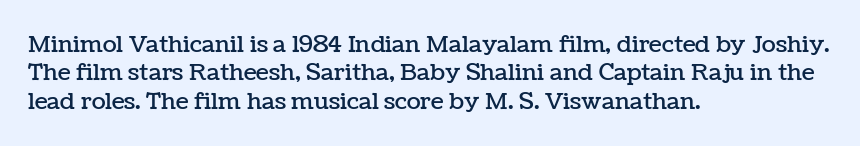
{"italic": "no", "underline": "no", "align": "left", "line_spacing_ratio": 1.23, "letter_spacing": "normal", "letter_spacing_em": 0.0, "glyph_px": 23}
